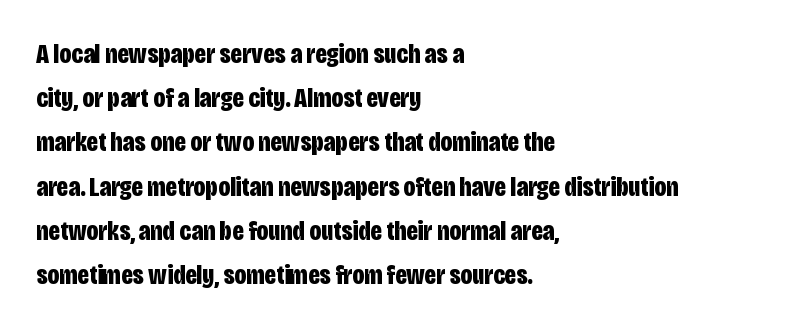
The image shows 28 px bold, condensed sans-serif type, upright; set left-aligned, normal line spacing (1.58x), normal letter spacing, not underlined; low stroke contrast and a large x-height.
